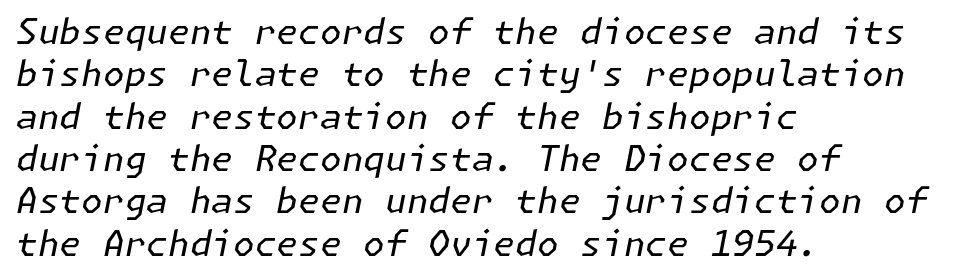
Does the copy run flush right? No — it runs flush left. A bare baseline throughout the passage. Spacing between characters is what you'd get straight out of the box. Slanted lettering throughout. No chunkiness to these letters — they're not bold.
